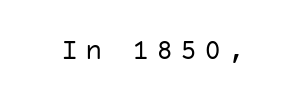
{"serif": "no", "italic": "no", "bold": "no", "weight": "regular", "width": "normal", "stroke_contrast": "low", "x_height": "large", "underline": "no", "letter_spacing": "wide", "letter_spacing_em": 0.22, "glyph_px": 29}
